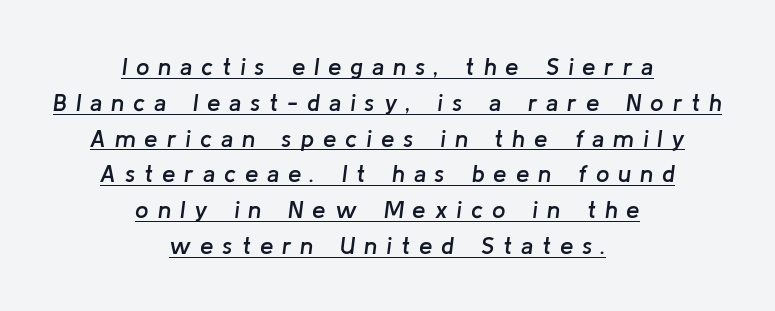
The image shows 24 px text type, italic (leaning right); set centered, normal line spacing (1.49x), unusually wide letter spacing (+0.37 em), underlined.
